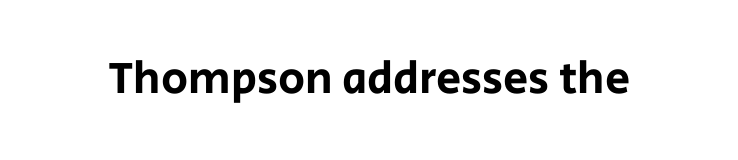
{"serif": "no", "italic": "no", "width": "normal", "stroke_contrast": "low", "x_height": "large", "monospaced": "no", "underline": "no", "letter_spacing": "normal", "letter_spacing_em": 0.0, "glyph_px": 45}
